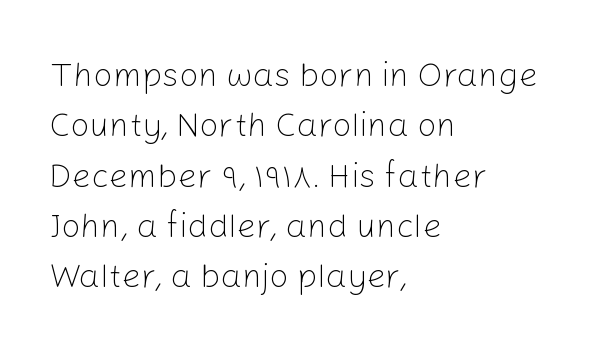
{"serif": "no", "italic": "no", "bold": "no", "weight": "light", "width": "normal", "stroke_contrast": "low", "x_height": "medium", "monospaced": "no", "underline": "no", "align": "left", "line_spacing": "normal", "line_spacing_ratio": 1.48, "letter_spacing": "normal", "letter_spacing_em": 0.0, "glyph_px": 34}
